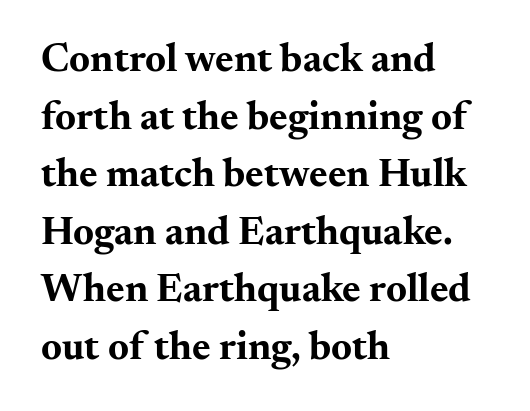
The image shows 40 px bold, wide serif type, upright; set left-aligned, normal line spacing (1.44x), normal letter spacing, not underlined; medium stroke contrast and a small x-height.
